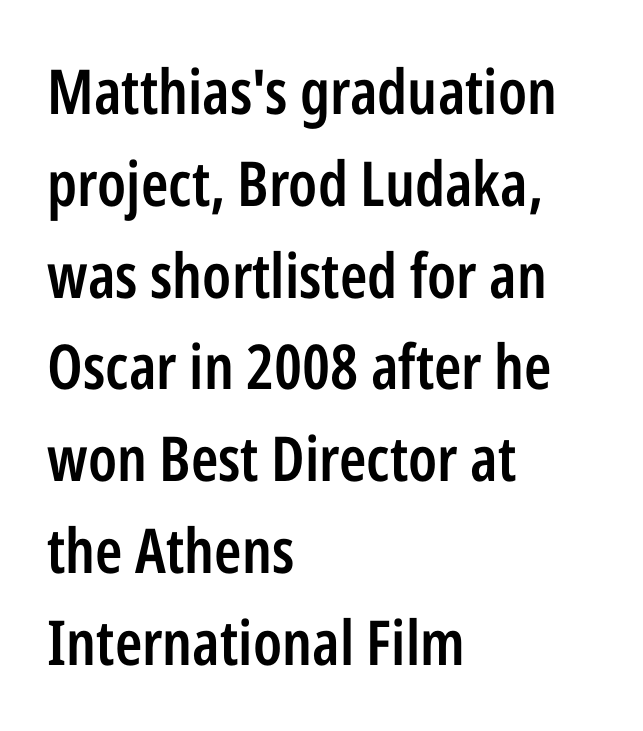
{"serif": "no", "italic": "no", "bold": "semi", "weight": "semibold", "width": "condensed", "stroke_contrast": "low", "x_height": "medium", "monospaced": "no", "underline": "no", "align": "left", "line_spacing": "normal", "line_spacing_ratio": 1.48, "letter_spacing": "normal", "letter_spacing_em": 0.0, "glyph_px": 62}
